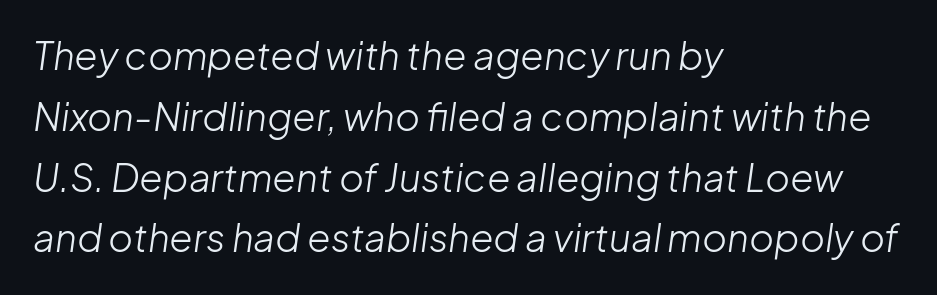
Q: Is the text bold? A: No.
Q: Is the text italic (slanted)? A: Yes, it leans right by about 8 degrees.
Q: Is the text underlined? A: No.
Q: How is the paragraph aligned? A: Left-aligned.
Q: Is the spacing between letters normal or unusually wide? A: Normal.
Q: Is the spacing between lines tight, normal or loose? A: Normal.
Q: Width (condensed, normal, or wide)? A: Normal.
Q: Stroke contrast? A: Low.
Q: x-height? A: Medium.
Q: Monospaced? A: No.
